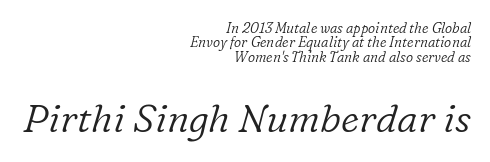
The image shows 39 px light serif type, italic (leaning right); set right-aligned, tight line spacing (1.03x), normal letter spacing, not underlined; the second (bottom) block is 2.79x larger; low stroke contrast and a medium x-height.
